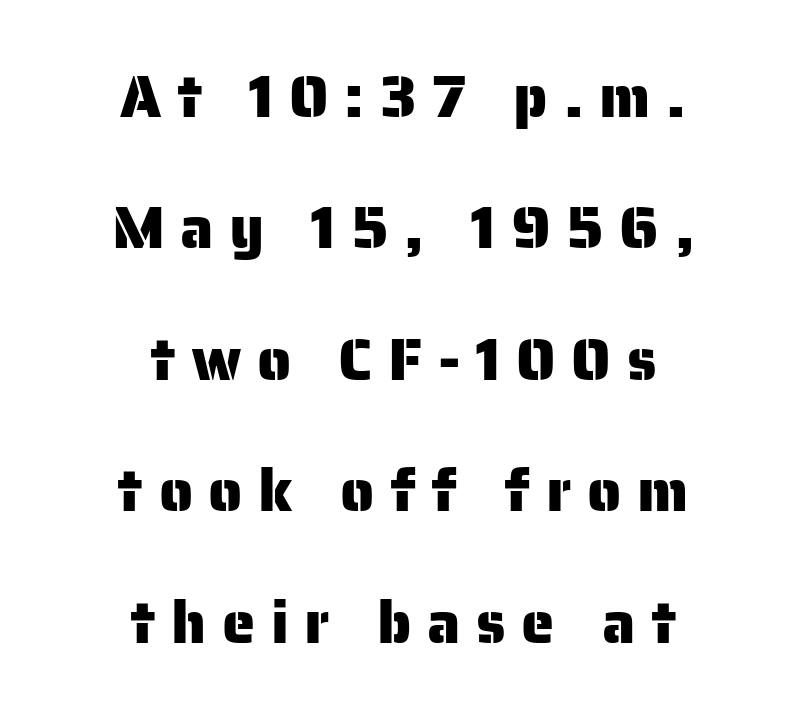
Q: Is the text italic (slanted)? A: No, it is upright.
Q: Is the typeface a serif or a sans-serif typeface? A: Sans-serif.
Q: Is the text underlined? A: No.
Q: How is the paragraph aligned? A: Centered.
Q: Is the spacing between letters normal or unusually wide? A: Unusually wide.
Q: Is the spacing between lines tight, normal or loose? A: Loose.
Q: Width (condensed, normal, or wide)? A: Normal.
Q: Stroke contrast? A: Low.
Q: x-height? A: Medium.
Q: Monospaced? A: No.
